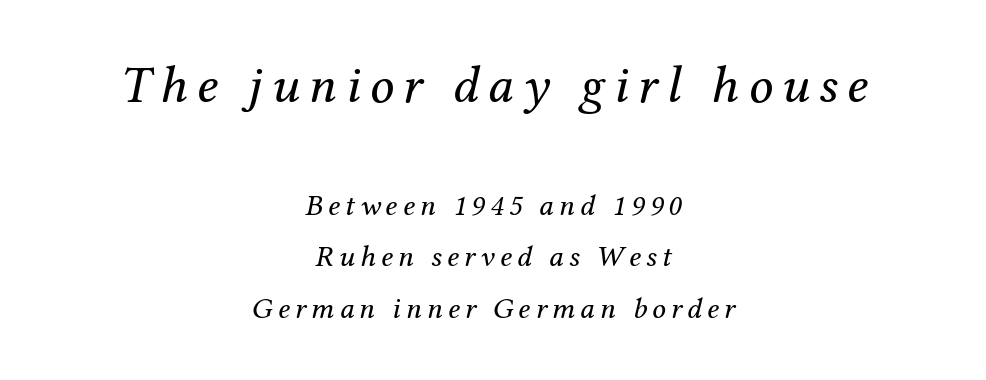
Q: Is the text bold? A: No.
Q: Is the text italic (slanted)? A: Yes, it leans right by about 12 degrees.
Q: Is the typeface a serif or a sans-serif typeface? A: Serif.
Q: Is the text underlined? A: No.
Q: How is the paragraph aligned? A: Centered.
Q: Which block of text is set in a larger size, the first (top) or the second (bottom)? A: The first (top) one.
Q: Width (condensed, normal, or wide)? A: Normal.
Q: Stroke contrast? A: Medium.
Q: x-height? A: Medium.
Q: Monospaced? A: No.
